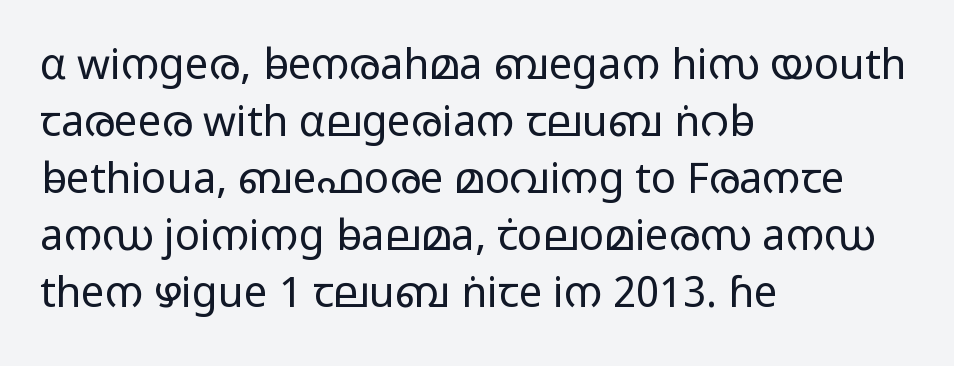
Q: Is the text bold? A: No.
Q: Is the text italic (slanted)? A: No, it is upright.
Q: Is the typeface a serif or a sans-serif typeface? A: Sans-serif.
Q: Is the text underlined? A: No.
Q: How is the paragraph aligned? A: Left-aligned.
Q: Is the spacing between letters normal or unusually wide? A: Normal.
Q: Is the spacing between lines tight, normal or loose? A: Normal.
Q: Width (condensed, normal, or wide)? A: Wide.
Q: Stroke contrast? A: Low.
Q: x-height? A: Medium.
Q: Monospaced? A: No.
